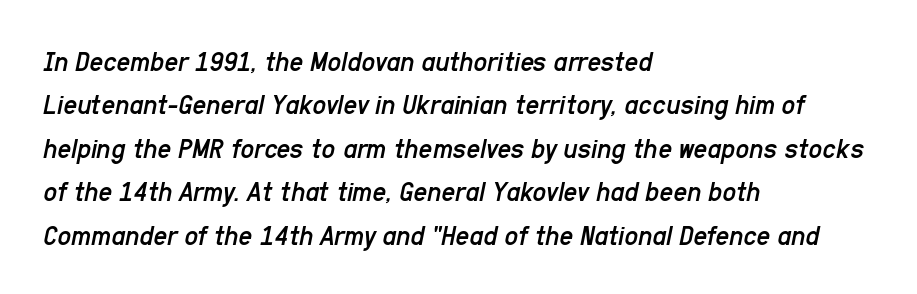
{"italic": "yes", "lean": "right", "slant_degrees": 11, "bold": "no", "weight": "regular", "width": "condensed", "stroke_contrast": "low", "x_height": "medium", "monospaced": "no", "underline": "no", "align": "left", "line_spacing": "normal", "line_spacing_ratio": 1.45, "letter_spacing": "normal", "letter_spacing_em": 0.0, "glyph_px": 30}
